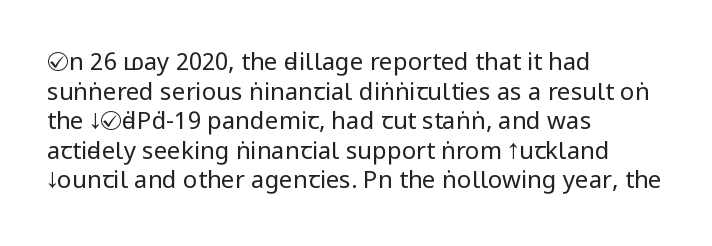
{"italic": "no", "bold": "no", "underline": "no", "align": "left", "line_spacing_ratio": 1.23, "letter_spacing": "normal", "letter_spacing_em": 0.0, "glyph_px": 24}
